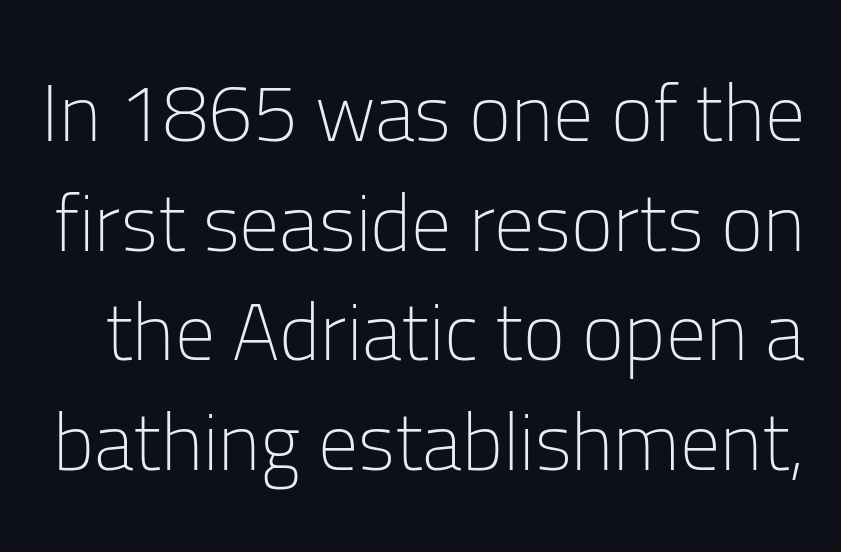
Is there any slant? The stems are plumb. Students, observe: this is what conventionally led text looks like. On a weight scale, this lands at 450 or below. Regarding serifs, this sample does without them. These lines are rendered in a variable-pitch font.
